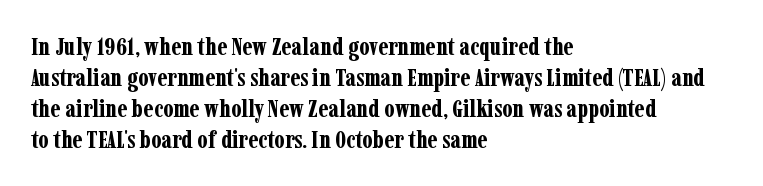
{"italic": "no", "bold": "yes", "underline": "no", "align": "left", "line_spacing_ratio": 1.24, "letter_spacing": "normal", "letter_spacing_em": 0.0, "glyph_px": 25}
